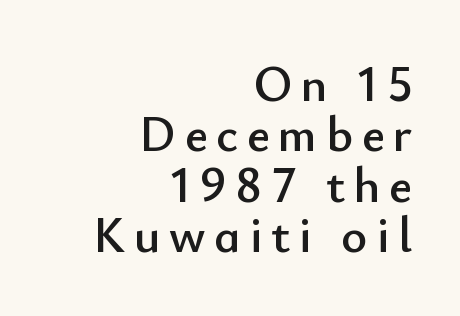
Q: Is the text italic (slanted)? A: No, it is upright.
Q: Is the typeface a serif or a sans-serif typeface? A: Sans-serif.
Q: Is the text underlined? A: No.
Q: How is the paragraph aligned? A: Right-aligned.
Q: Is the spacing between lines tight, normal or loose? A: Tight.
Q: Width (condensed, normal, or wide)? A: Normal.
Q: Stroke contrast? A: Low.
Q: x-height? A: Small.
Q: Monospaced? A: No.
